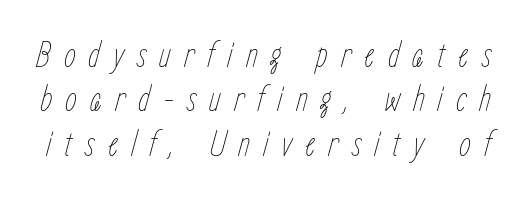
{"italic": "yes", "lean": "right", "slant_degrees": 15, "bold": "no", "weight": "thin", "width": "condensed", "stroke_contrast": "low", "x_height": "medium", "monospaced": "no", "underline": "no", "line_spacing_ratio": 1.17, "letter_spacing": "wide", "letter_spacing_em": 0.34, "glyph_px": 38}
